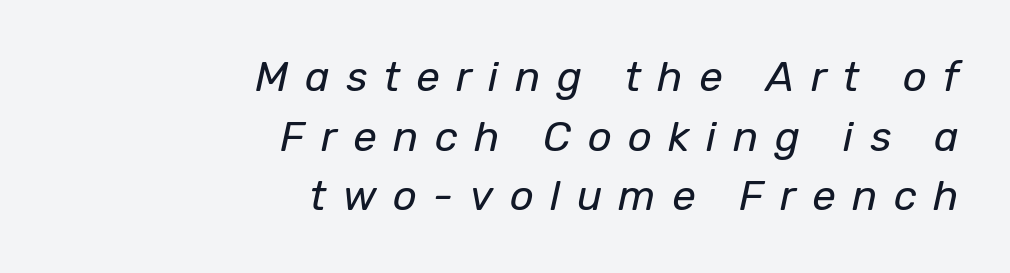
The image shows 42 px regular-weight type, italic (leaning right); set right-aligned, normal line spacing (1.42x), unusually wide letter spacing (+0.39 em), not underlined; low stroke contrast and a medium x-height.
